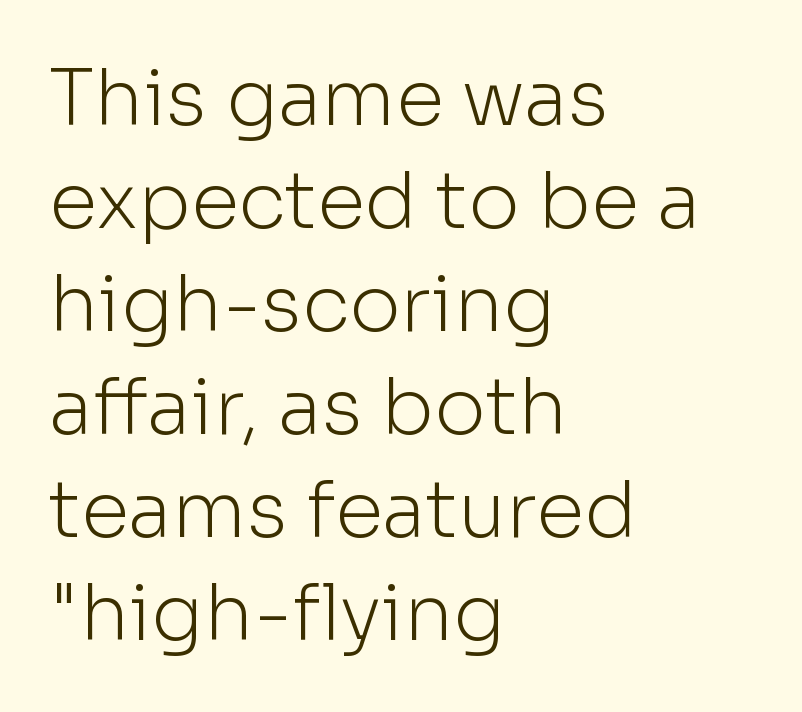
{"serif": "no", "italic": "no", "bold": "no", "weight": "light", "width": "normal", "stroke_contrast": "low", "x_height": "medium", "monospaced": "no", "underline": "no", "align": "left", "line_spacing": "normal", "line_spacing_ratio": 1.32, "letter_spacing": "normal", "letter_spacing_em": 0.0, "glyph_px": 78}
